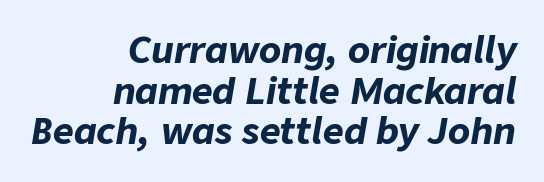
Here the designer chose a conventional face with non-uniform glyph widths. How would I describe the line gaps? Narrow and economical. Strong, thick strokes mark this as bold type. Anything drawn beneath the words? Only blank space.
